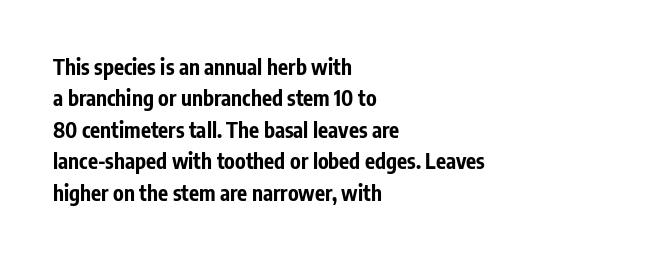
{"italic": "no", "bold": "yes", "underline": "no", "align": "left", "line_spacing": "normal", "line_spacing_ratio": 1.5, "letter_spacing": "normal", "letter_spacing_em": 0.0, "glyph_px": 21}
